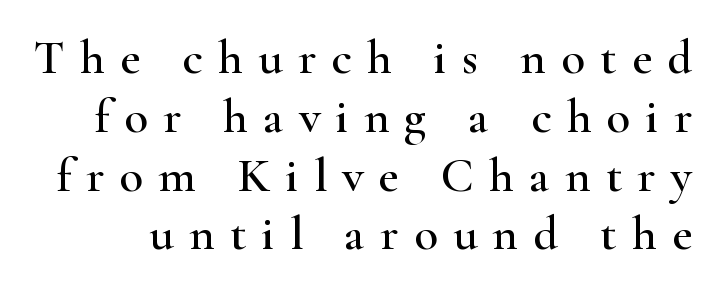
The passage shown is typed in a proportional face where columns would drift. Italic: no, the glyphs are upright roman. Little horizontal feet cap the strokes, marking this as serif type. Characters follow at a spacing far wider than the type designer built in. Words float on clear page, feet unadorned.
